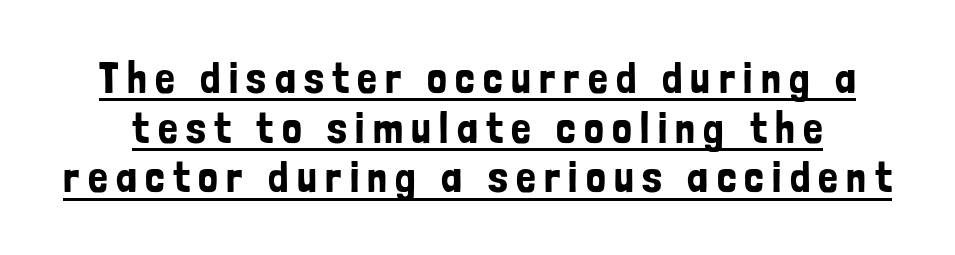
{"serif": "no", "italic": "no", "width": "condensed", "stroke_contrast": "low", "x_height": "medium", "monospaced": "no", "underline": "yes", "line_spacing": "tight", "line_spacing_ratio": 1.13, "glyph_px": 44}
